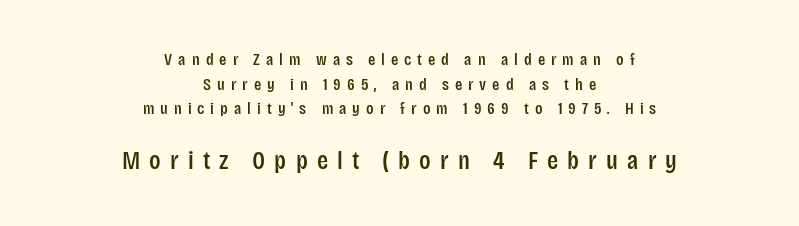
{"italic": "no", "underline": "no", "align": "center", "line_spacing": "normal", "line_spacing_ratio": 1.45, "letter_spacing": "wide", "letter_spacing_em": 0.35, "larger_block": "second", "size_ratio": 1.53, "glyph_px": 26}
